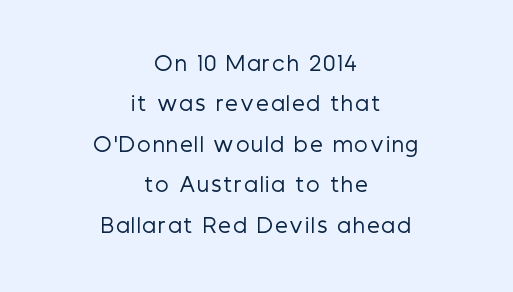
{"italic": "no", "bold": "no", "underline": "no", "align": "center", "line_spacing": "loose", "line_spacing_ratio": 2.02, "glyph_px": 20}
